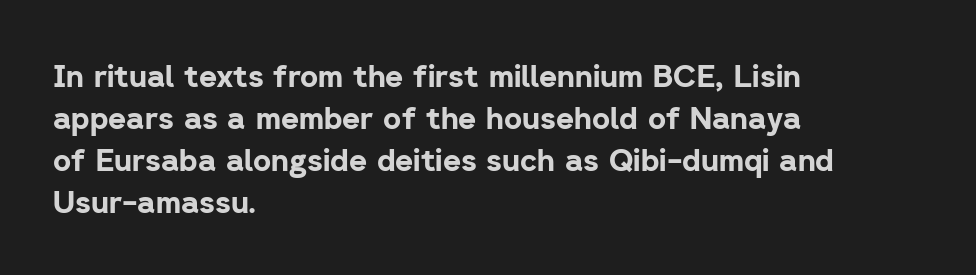
{"serif": "no", "italic": "no", "bold": "yes", "weight": "bold", "width": "normal", "stroke_contrast": "low", "x_height": "medium", "monospaced": "no", "underline": "no", "align": "left", "line_spacing": "normal", "line_spacing_ratio": 1.35, "letter_spacing": "normal", "letter_spacing_em": 0.0, "glyph_px": 31}
